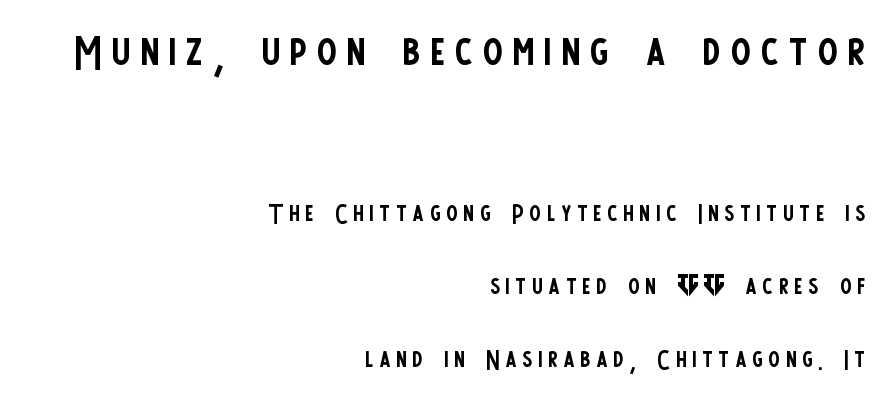
Q: Is the text bold? A: No.
Q: Is the text italic (slanted)? A: No, it is upright.
Q: Is the typeface a serif or a sans-serif typeface? A: Sans-serif.
Q: Is the text underlined? A: No.
Q: How is the paragraph aligned? A: Right-aligned.
Q: Is the spacing between lines tight, normal or loose? A: Loose.
Q: Which block of text is set in a larger size, the first (top) or the second (bottom)? A: The first (top) one.
Q: Width (condensed, normal, or wide)? A: Condensed.
Q: Stroke contrast? A: Low.
Q: x-height? A: Large.
Q: Monospaced? A: No.
